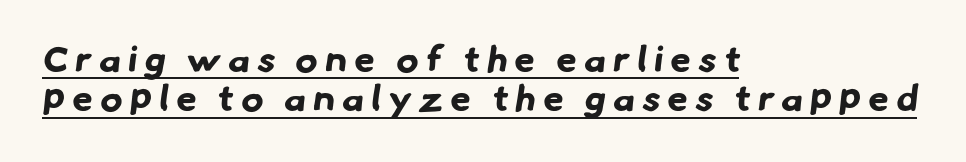
Thick stems and heavy bowls — unmistakably bold. This rendering features underlined lettering. Character widths vary here, with narrow letters taking less room than wide ones. The compositor pushed each line to the left boundary.
